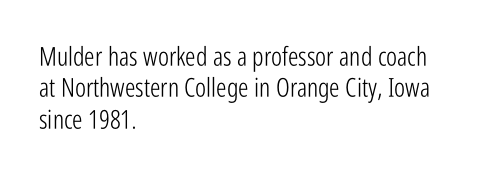
The image shows 26 px text type, upright; set left-aligned, line spacing 1.21x, normal letter spacing, not underlined.
